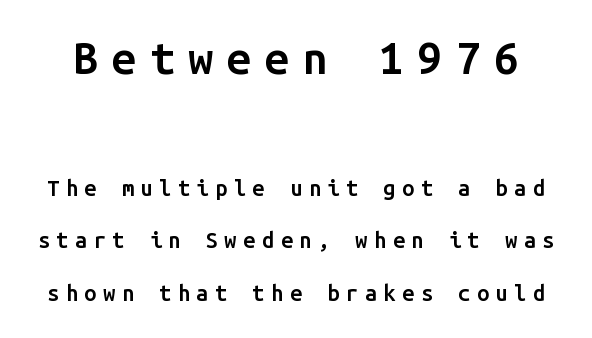
Q: Is the text bold? A: Semi-bold.
Q: Is the text italic (slanted)? A: No, it is upright.
Q: Is the typeface a serif or a sans-serif typeface? A: Sans-serif.
Q: Is the text underlined? A: No.
Q: Is the spacing between letters normal or unusually wide? A: Unusually wide.
Q: Is the spacing between lines tight, normal or loose? A: Loose.
Q: Which block of text is set in a larger size, the first (top) or the second (bottom)? A: The first (top) one.
Q: Width (condensed, normal, or wide)? A: Normal.
Q: Stroke contrast? A: Low.
Q: x-height? A: Medium.
Q: Monospaced? A: Yes.
